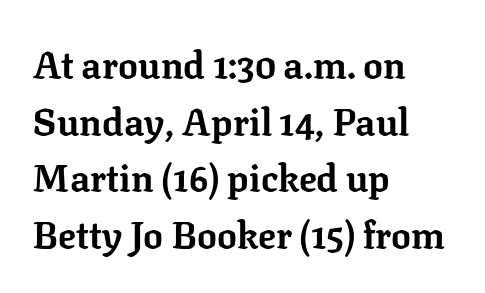
Q: Is the text bold? A: Yes.
Q: Is the text italic (slanted)? A: No, it is upright.
Q: Is the typeface a serif or a sans-serif typeface? A: Serif.
Q: Is the text underlined? A: No.
Q: How is the paragraph aligned? A: Left-aligned.
Q: Is the spacing between letters normal or unusually wide? A: Normal.
Q: Is the spacing between lines tight, normal or loose? A: Normal.
Q: Width (condensed, normal, or wide)? A: Normal.
Q: Stroke contrast? A: Low.
Q: x-height? A: Medium.
Q: Monospaced? A: No.
